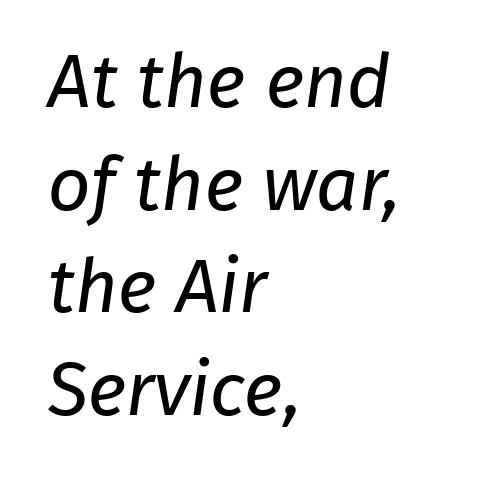
Q: Is the text bold? A: No.
Q: Is the typeface a serif or a sans-serif typeface? A: Sans-serif.
Q: Is the text underlined? A: No.
Q: How is the paragraph aligned? A: Left-aligned.
Q: Is the spacing between letters normal or unusually wide? A: Normal.
Q: Is the spacing between lines tight, normal or loose? A: Normal.
Q: Width (condensed, normal, or wide)? A: Normal.
Q: Stroke contrast? A: Low.
Q: x-height? A: Medium.
Q: Monospaced? A: No.
